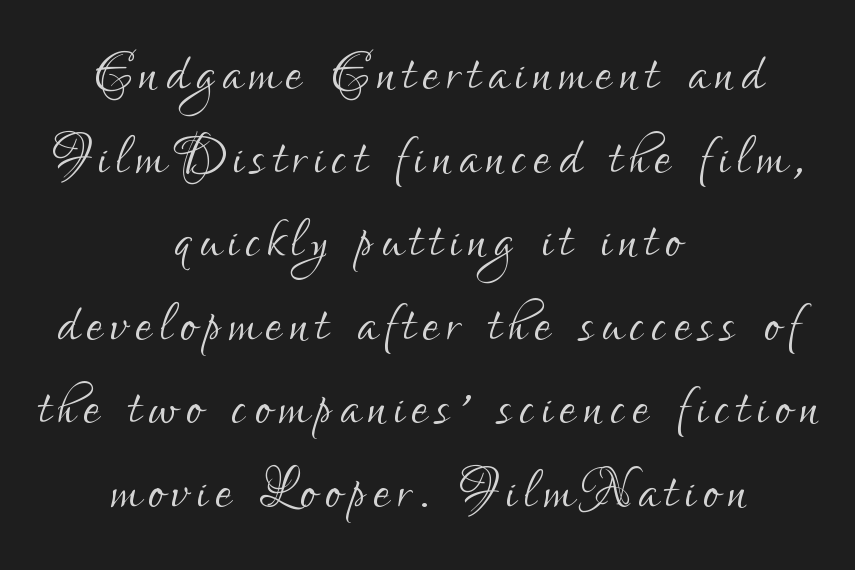
Each letter keeps its own natural width here, so spacing adapts to shape. Bold? No — there's no thickening of the strokes. Each row of text sits above clean, open space. Typographically, this falls in the sans-serif category.
